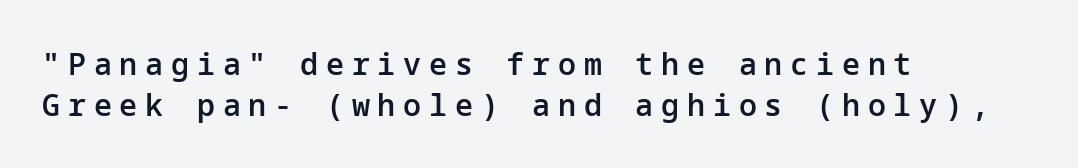
The image shows 30 px semibold sans-serif type, upright; set left-aligned, normal line spacing (1.38x), unusually wide letter spacing (+0.26 em), not underlined; low stroke contrast and a medium x-height.
